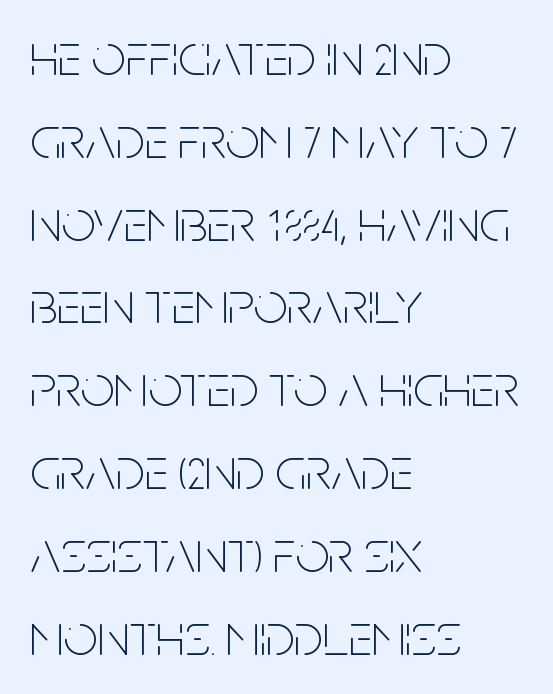
Unmarked baselines from the first word to the last. The letters advance in unequal steps, a hallmark of proportional type. Short and long lines alike share a common starting point at left. The lettering stays uniformly vertical, giving the passage a roman look. Default kerning and tracking; the words read as compact shapes.
